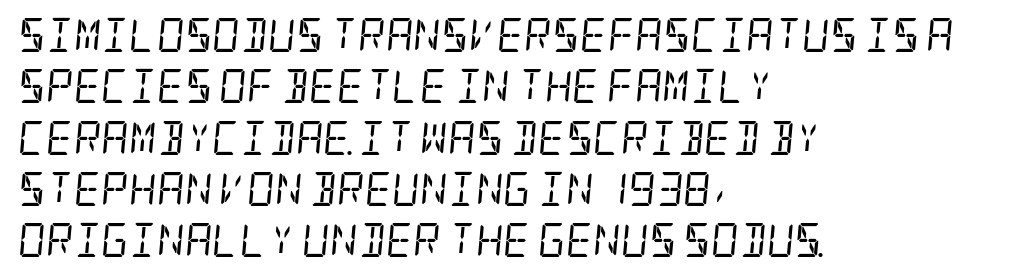
The glyphs look as if they've been sheared to an angle. A serif font was chosen for this passage. A typesetter would call this leading conventional body-copy spacing. The characters are drawn with everyday or finer stroke widths. Plain, unruled lines of type. The rendering anchors every line to the left-hand side.
